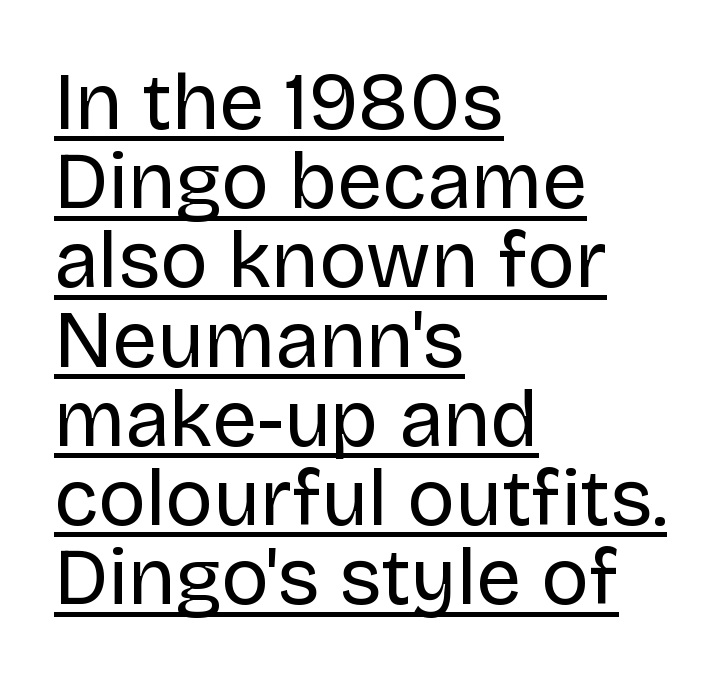
The face used here appears with an underline applied. Does the type have serifs? No, each stem ends abruptly. Caption: face not bold, strokes unweighted. Does the copy run flush right? No — it runs flush left. Do the letters lean? They stand straight.
